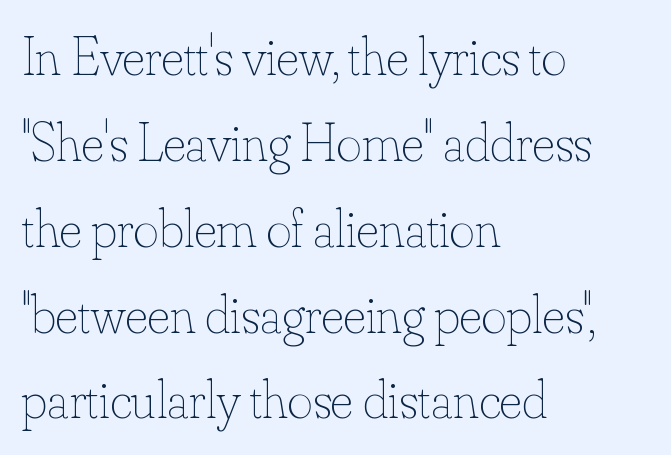
The leading is moderate, giving the passage an even texture. Think standard paragraph weight, or any step lighter than that. The passage shown is typed in a proportional face where columns would drift. This rendering leaves character spacing at its baseline value. Is there any slant? The stems are plumb.
